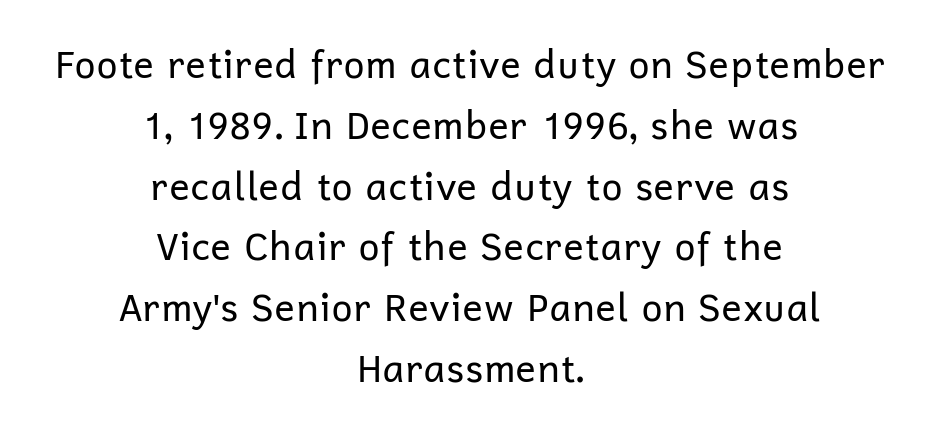
No letter is thick-stroked: the sample isn't bold. Style check: upright. Normally led — the rows are evenly, conventionally spaced. This rendering uses center alignment, leaving both contours irregular but symmetric. Note the varied advance widths — an 'i' is clearly narrower than an 'm'.
